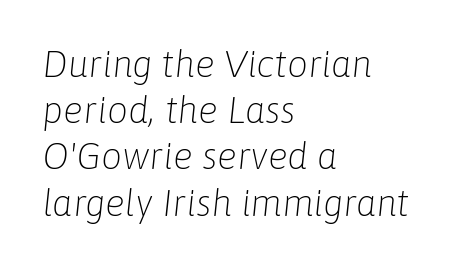
{"italic": "yes", "lean": "right", "slant_degrees": 6, "bold": "no", "weight": "light", "width": "normal", "stroke_contrast": "low", "x_height": "medium", "monospaced": "no", "underline": "no", "align": "left", "line_spacing": "normal", "line_spacing_ratio": 1.25, "letter_spacing": "normal", "letter_spacing_em": 0.0, "glyph_px": 37}
